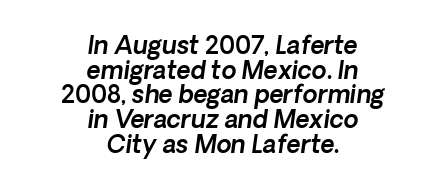
Q: Is the text underlined? A: No.
Q: How is the paragraph aligned? A: Centered.
Q: Is the spacing between letters normal or unusually wide? A: Normal.
Q: Is the spacing between lines tight, normal or loose? A: Tight.
